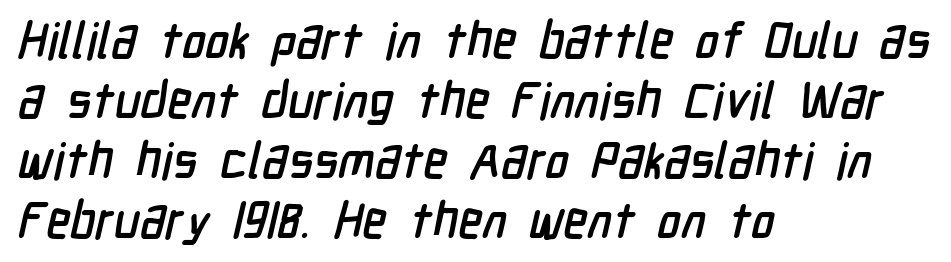
You could call the tracking neutral — neither tight nor loose. Think of a printed novel: that variable character pitch is what you see here. The space beneath each line is pristine and unruled. Classification — sans serif.
